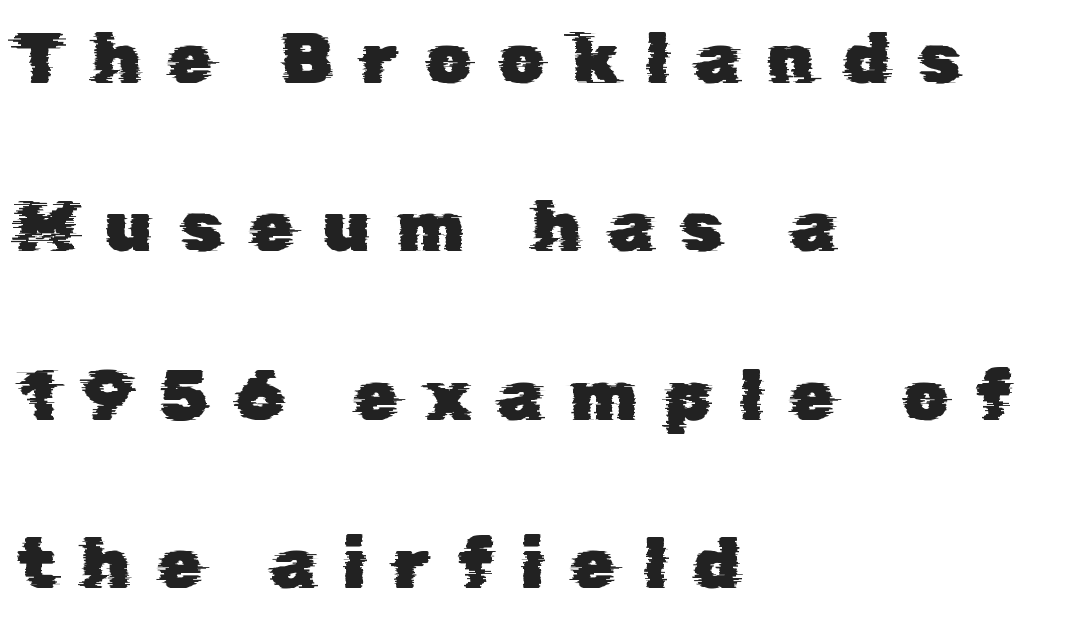
Q: Is the typeface a serif or a sans-serif typeface? A: Sans-serif.
Q: Is the text underlined? A: No.
Q: How is the paragraph aligned? A: Left-aligned.
Q: Is the spacing between letters normal or unusually wide? A: Unusually wide.
Q: Is the spacing between lines tight, normal or loose? A: Loose.
Q: Width (condensed, normal, or wide)? A: Normal.
Q: Stroke contrast? A: Low.
Q: x-height? A: Medium.
Q: Monospaced? A: No.
